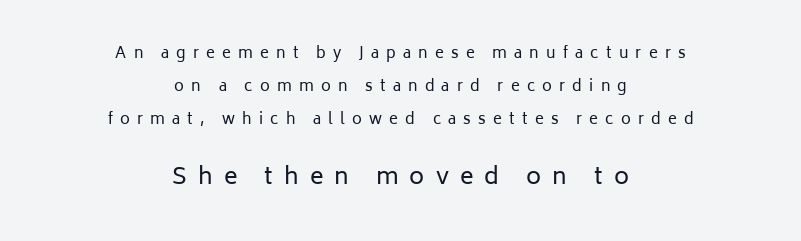
Q: Is the text bold? A: No.
Q: Is the text italic (slanted)? A: No, it is upright.
Q: Is the text underlined? A: No.
Q: How is the paragraph aligned? A: Centered.
Q: Is the spacing between letters normal or unusually wide? A: Unusually wide.
Q: Is the spacing between lines tight, normal or loose? A: Loose.
Q: Which block of text is set in a larger size, the first (top) or the second (bottom)? A: The second (bottom) one.
